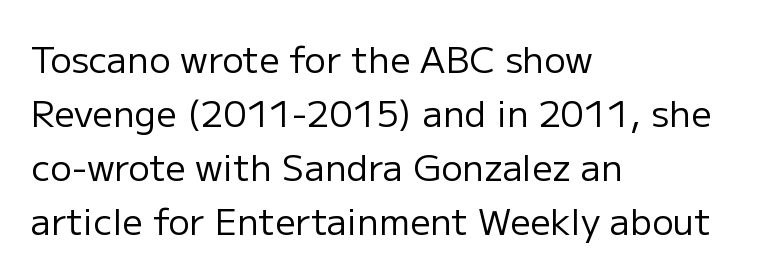
Q: Is the text bold? A: No.
Q: Is the text italic (slanted)? A: No, it is upright.
Q: Is the typeface a serif or a sans-serif typeface? A: Sans-serif.
Q: Is the text underlined? A: No.
Q: How is the paragraph aligned? A: Left-aligned.
Q: Is the spacing between letters normal or unusually wide? A: Normal.
Q: Is the spacing between lines tight, normal or loose? A: Normal.
Q: Width (condensed, normal, or wide)? A: Normal.
Q: Stroke contrast? A: Low.
Q: x-height? A: Medium.
Q: Monospaced? A: No.
